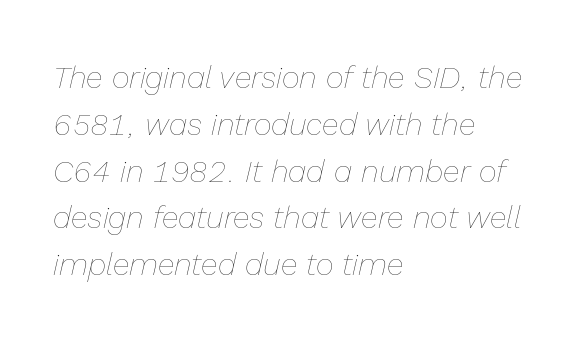
The passage shown is typed in a proportional face where columns would drift. This reads as an unemphasized weight, regular at the heaviest. Quick note: underline off. Tracking here is standard; glyphs follow each other at the usual distance. The rendering uses a moderate line-height, typical for paragraphs. Rendered with sloped, italic letterforms.
